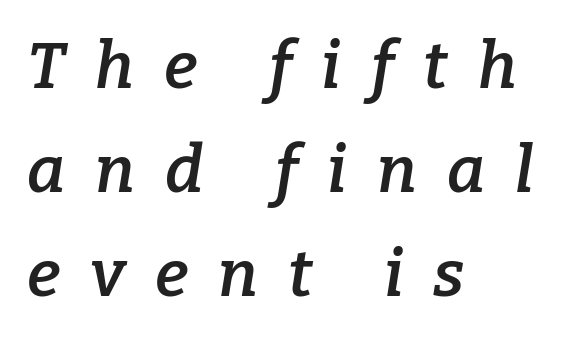
Q: Is the text bold? A: Semi-bold.
Q: Is the text italic (slanted)? A: Yes, it leans right by about 9 degrees.
Q: Is the typeface a serif or a sans-serif typeface? A: Serif.
Q: Is the text underlined? A: No.
Q: How is the paragraph aligned? A: Left-aligned.
Q: Is the spacing between letters normal or unusually wide? A: Unusually wide.
Q: Is the spacing between lines tight, normal or loose? A: Normal.
Q: Width (condensed, normal, or wide)? A: Normal.
Q: Stroke contrast? A: Low.
Q: x-height? A: Medium.
Q: Monospaced? A: No.
